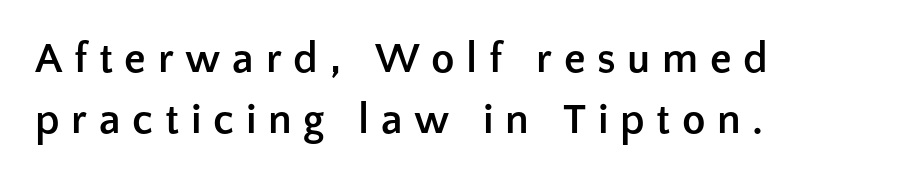
Q: Is the text bold? A: Yes.
Q: Is the text italic (slanted)? A: No, it is upright.
Q: Is the typeface a serif or a sans-serif typeface? A: Sans-serif.
Q: Is the text underlined? A: No.
Q: How is the paragraph aligned? A: Left-aligned.
Q: Is the spacing between letters normal or unusually wide? A: Unusually wide.
Q: Is the spacing between lines tight, normal or loose? A: Normal.
Q: Width (condensed, normal, or wide)? A: Normal.
Q: Stroke contrast? A: Low.
Q: x-height? A: Medium.
Q: Monospaced? A: No.
